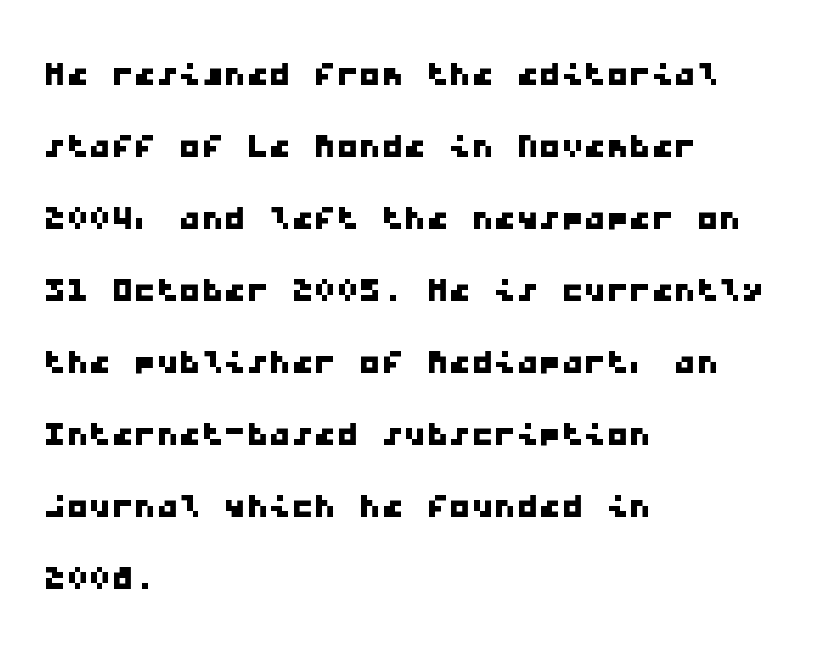
The image shows 45 px wide sans-serif type, monospaced; set left-aligned, normal line spacing (1.6x), normal letter spacing, not underlined; low stroke contrast and a medium x-height.
